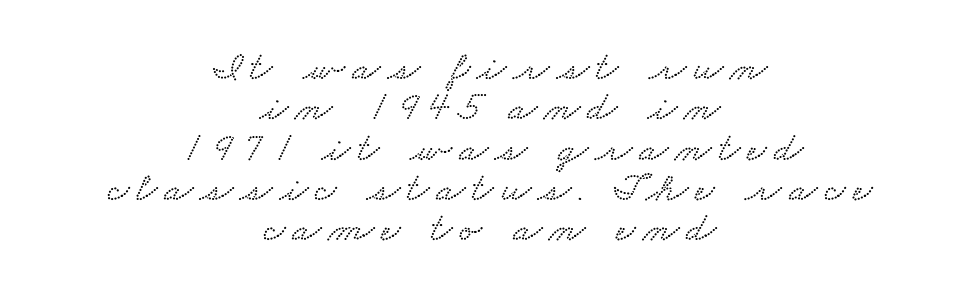
Q: Is the text underlined? A: No.
Q: How is the paragraph aligned? A: Centered.
Q: Is the spacing between lines tight, normal or loose? A: Tight.
Q: Width (condensed, normal, or wide)? A: Wide.
Q: Stroke contrast? A: Low.
Q: x-height? A: Small.
Q: Monospaced? A: No.
